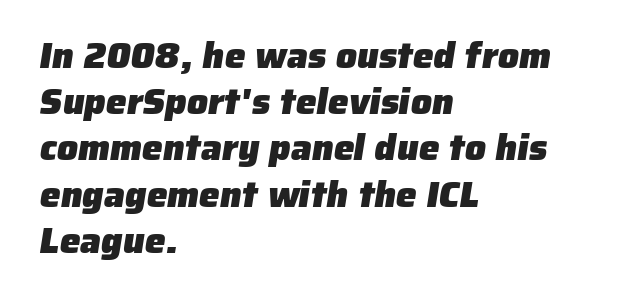
Q: Is the text bold? A: Yes.
Q: Is the typeface a serif or a sans-serif typeface? A: Sans-serif.
Q: Is the text underlined? A: No.
Q: How is the paragraph aligned? A: Left-aligned.
Q: Is the spacing between letters normal or unusually wide? A: Normal.
Q: Is the spacing between lines tight, normal or loose? A: Normal.
Q: Width (condensed, normal, or wide)? A: Normal.
Q: Stroke contrast? A: Low.
Q: x-height? A: Medium.
Q: Monospaced? A: No.
